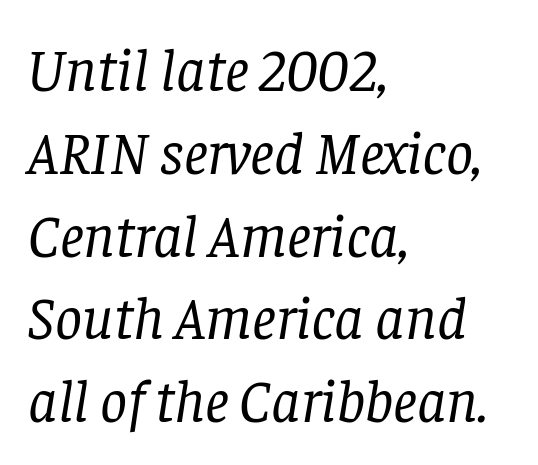
Q: Is the text bold? A: No.
Q: Is the text italic (slanted)? A: Yes, it leans right by about 8 degrees.
Q: Is the typeface a serif or a sans-serif typeface? A: Serif.
Q: Is the text underlined? A: No.
Q: How is the paragraph aligned? A: Left-aligned.
Q: Is the spacing between letters normal or unusually wide? A: Normal.
Q: Is the spacing between lines tight, normal or loose? A: Normal.
Q: Width (condensed, normal, or wide)? A: Normal.
Q: Stroke contrast? A: Low.
Q: x-height? A: Large.
Q: Monospaced? A: No.
